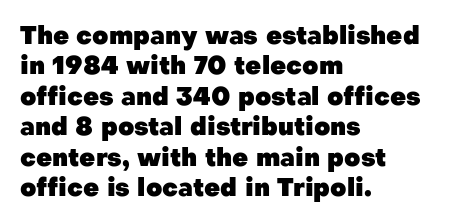
Each line starts at the same left margin while the right side varies. Words appear dense and cohesive because spacing is normal. What weight is shown? A full bold with thick strokes. Nope, not italic — everything's standing straight.
